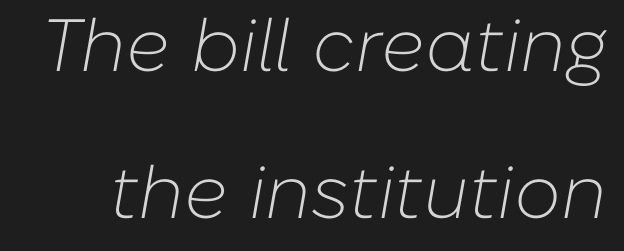
{"italic": "yes", "lean": "right", "slant_degrees": 10, "bold": "no", "weight": "light", "width": "normal", "stroke_contrast": "low", "x_height": "medium", "monospaced": "no", "underline": "no", "line_spacing": "loose", "line_spacing_ratio": 1.99, "letter_spacing": "normal", "letter_spacing_em": 0.0, "glyph_px": 74}
